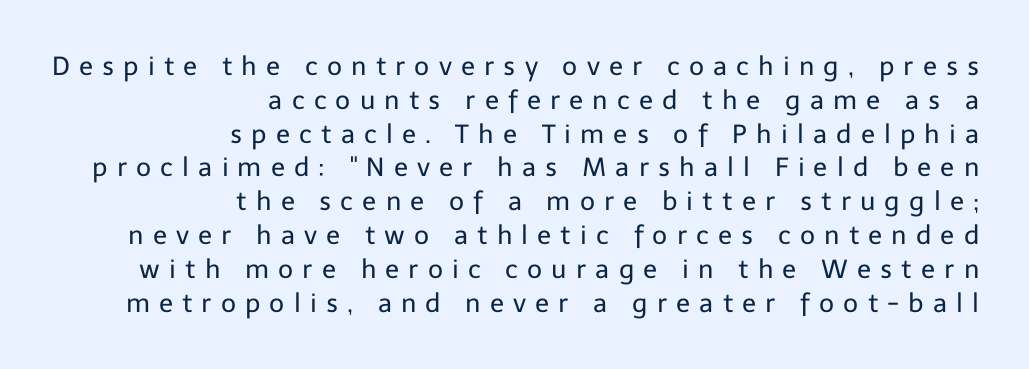
Q: Is the text bold? A: No.
Q: Is the text italic (slanted)? A: No, it is upright.
Q: Is the text underlined? A: No.
Q: How is the paragraph aligned? A: Right-aligned.
Q: Is the spacing between letters normal or unusually wide? A: Unusually wide.
Q: Is the spacing between lines tight, normal or loose? A: Normal.
